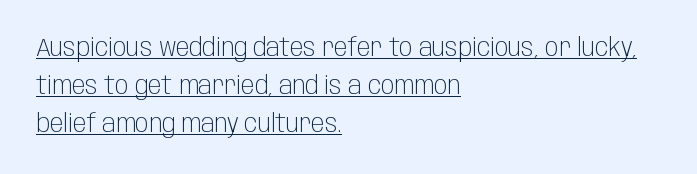
The image shows 25 px text type, upright; set left-aligned, normal line spacing (1.52x), normal letter spacing, underlined.
